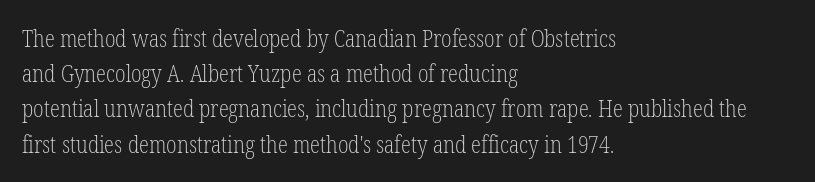
Q: Is the text bold? A: No.
Q: Is the text italic (slanted)? A: No, it is upright.
Q: Is the text underlined? A: No.
Q: How is the paragraph aligned? A: Left-aligned.
Q: Is the spacing between letters normal or unusually wide? A: Normal.
Q: Is the spacing between lines tight, normal or loose? A: Normal.
